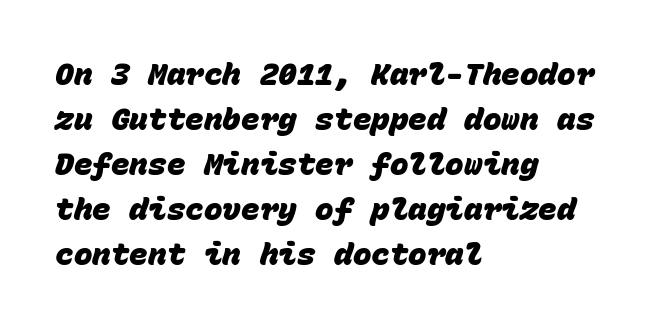
Monospaced: the letters line up in strict vertical columns. Rows of type keep a routine distance in the vertical direction. The horizontal fit of the characters is conventional and even. Typographically, this falls in the sans-serif category. Any mark beneath the type? The region is blank. Typographic density is high because the face is bold.
